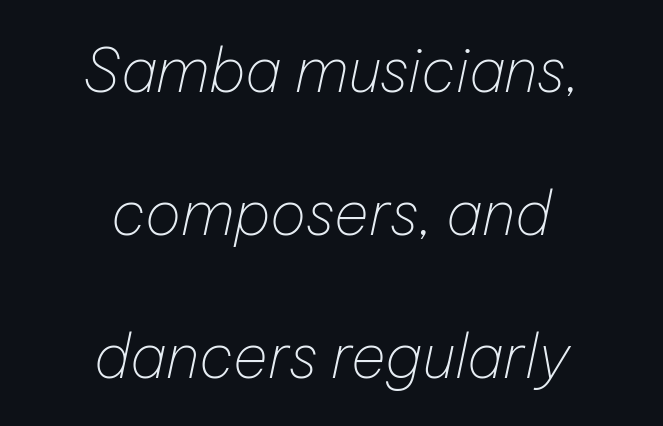
Q: Is the text bold? A: No.
Q: Is the text italic (slanted)? A: Yes, it leans right by about 12 degrees.
Q: Is the text underlined? A: No.
Q: How is the paragraph aligned? A: Centered.
Q: Is the spacing between letters normal or unusually wide? A: Normal.
Q: Is the spacing between lines tight, normal or loose? A: Loose.
Q: Width (condensed, normal, or wide)? A: Normal.
Q: Stroke contrast? A: Low.
Q: x-height? A: Medium.
Q: Monospaced? A: No.
